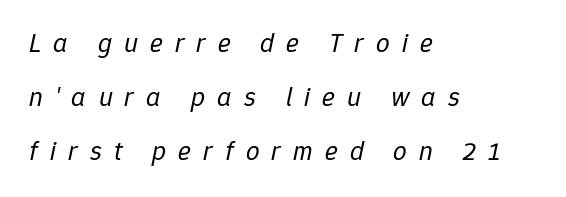
{"italic": "yes", "lean": "right", "slant_degrees": 12, "bold": "no", "underline": "no", "align": "left", "line_spacing": "loose", "line_spacing_ratio": 2.0, "letter_spacing": "wide", "letter_spacing_em": 0.45, "glyph_px": 27}
